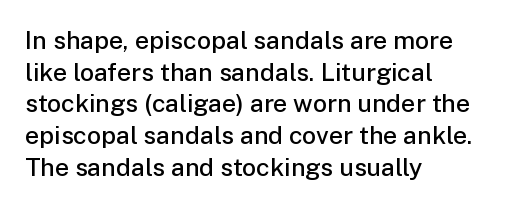
Q: Is the text bold? A: Semi-bold.
Q: Is the text italic (slanted)? A: No, it is upright.
Q: Is the text underlined? A: No.
Q: How is the paragraph aligned? A: Left-aligned.
Q: Is the spacing between letters normal or unusually wide? A: Normal.
Q: Is the spacing between lines tight, normal or loose? A: Normal.
